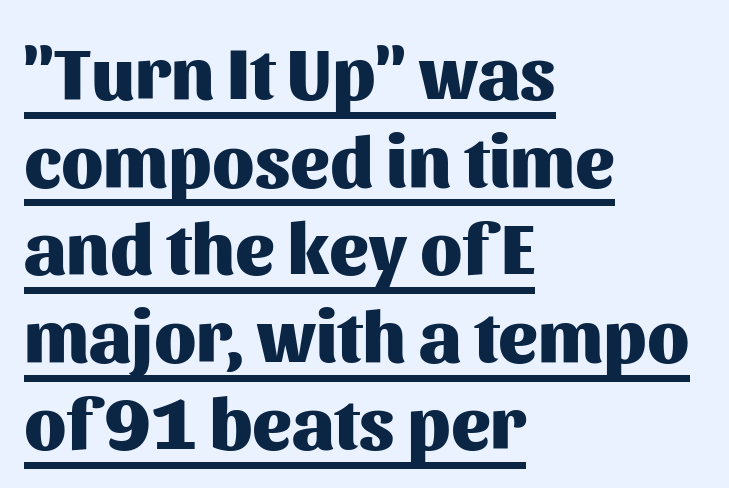
{"serif": "no", "italic": "no", "bold": "yes", "weight": "heavy", "width": "normal", "stroke_contrast": "medium", "x_height": "medium", "monospaced": "no", "underline": "yes", "align": "left", "line_spacing_ratio": 1.2, "letter_spacing": "normal", "letter_spacing_em": 0.0, "glyph_px": 73}
